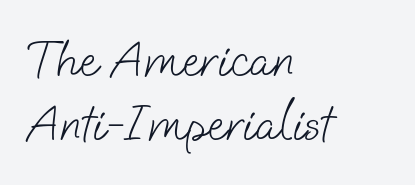
Q: Is the text bold? A: No.
Q: Is the typeface a serif or a sans-serif typeface? A: Sans-serif.
Q: Is the text underlined? A: No.
Q: How is the paragraph aligned? A: Left-aligned.
Q: Is the spacing between letters normal or unusually wide? A: Normal.
Q: Width (condensed, normal, or wide)? A: Normal.
Q: Stroke contrast? A: Low.
Q: x-height? A: Small.
Q: Monospaced? A: No.
